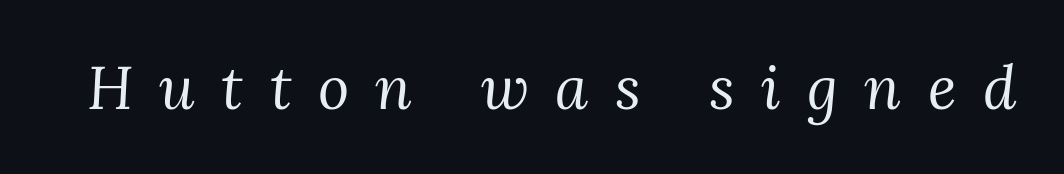
Spacing verdict: proportional, widths tailored to each character. Caption: face not bold, strokes unweighted. Bare-footed words on every line. The face used here is seriffed, in the tradition of book romans. A typesetter would mark this as italic. You could only call the tracking loose — the letters float apart.
